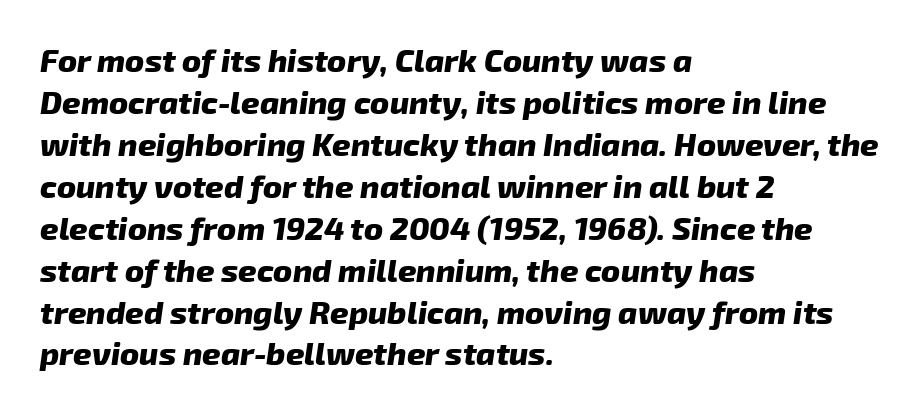
The image shows 32 px heavy type, italic (leaning right); set left-aligned, normal line spacing (1.31x), normal letter spacing, not underlined; low stroke contrast and a medium x-height.
